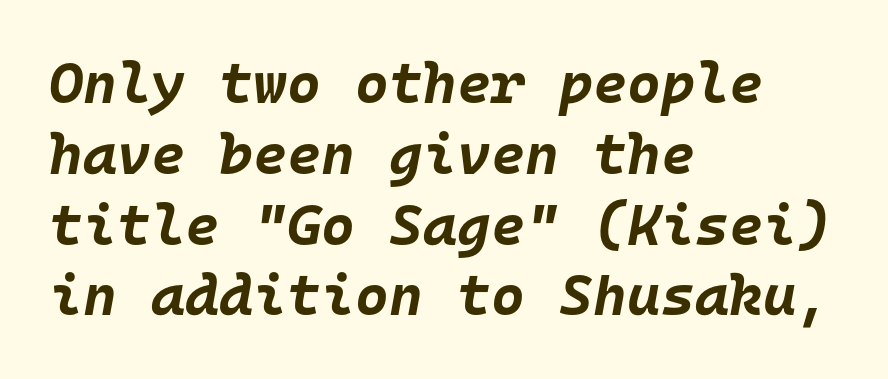
{"italic": "yes", "lean": "right", "slant_degrees": 10, "bold": "yes", "weight": "bold", "width": "normal", "stroke_contrast": "low", "x_height": "large", "monospaced": "yes", "underline": "no", "align": "left", "line_spacing_ratio": 1.22, "letter_spacing": "normal", "letter_spacing_em": 0.0, "glyph_px": 58}
